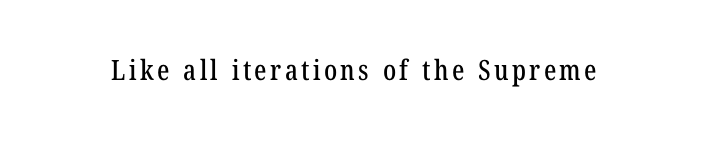
The image shows 28 px condensed serif type; set not underlined; low stroke contrast and a medium x-height.
